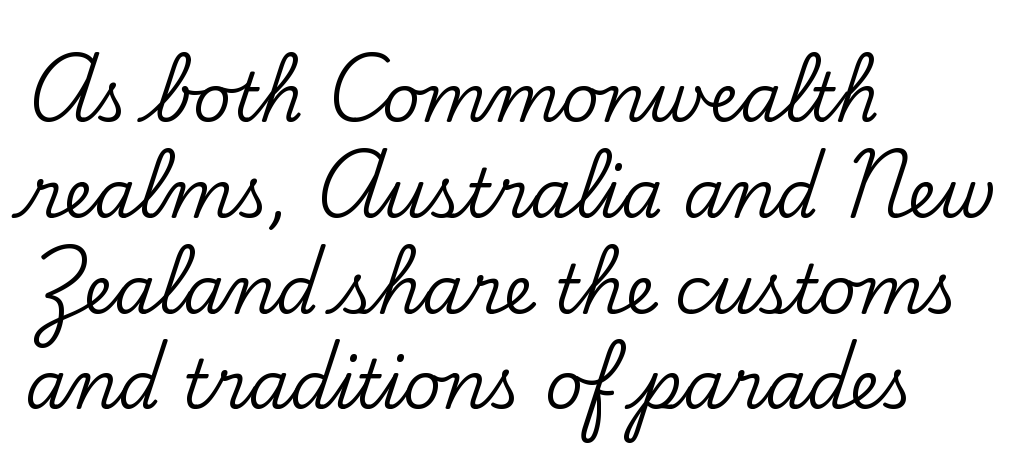
Q: Is the text italic (slanted)? A: Yes.
Q: Is the typeface a serif or a sans-serif typeface? A: Serif.
Q: Is the text underlined? A: No.
Q: How is the paragraph aligned? A: Left-aligned.
Q: Is the spacing between letters normal or unusually wide? A: Normal.
Q: Is the spacing between lines tight, normal or loose? A: Normal.
Q: Width (condensed, normal, or wide)? A: Normal.
Q: Stroke contrast? A: Low.
Q: x-height? A: Small.
Q: Monospaced? A: No.
